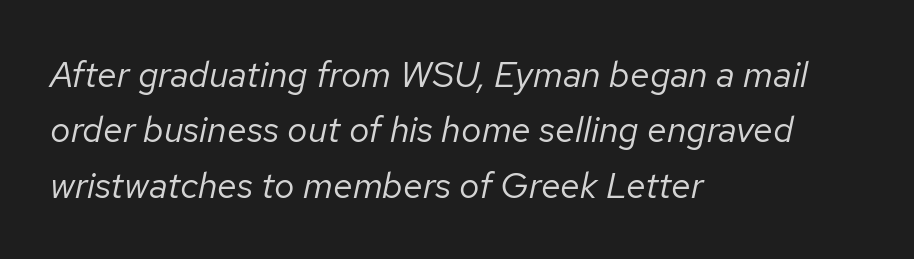
A typesetter would call this leading conventional body-copy spacing. There is no visible air inserted between adjacent glyphs. The letters are slanted; this is an italic face. Does the copy run flush right? No — it runs flush left. Unbolded letterforms with no extra heft. The passage shown is typed in a proportional face where columns would drift.
